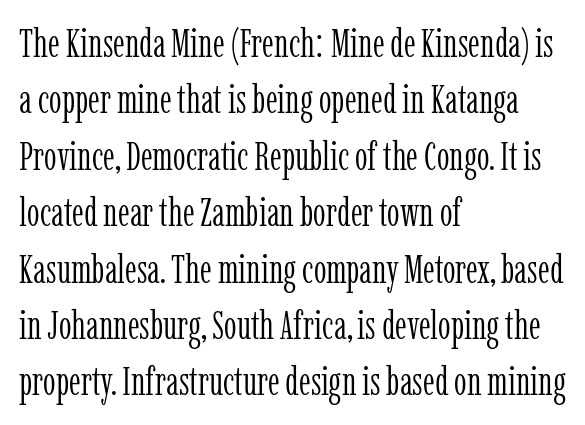
{"serif": "yes", "italic": "no", "bold": "no", "weight": "light", "width": "condensed", "stroke_contrast": "low", "x_height": "medium", "monospaced": "no", "underline": "no", "align": "left", "line_spacing": "normal", "line_spacing_ratio": 1.41, "letter_spacing": "normal", "letter_spacing_em": 0.0, "glyph_px": 40}
